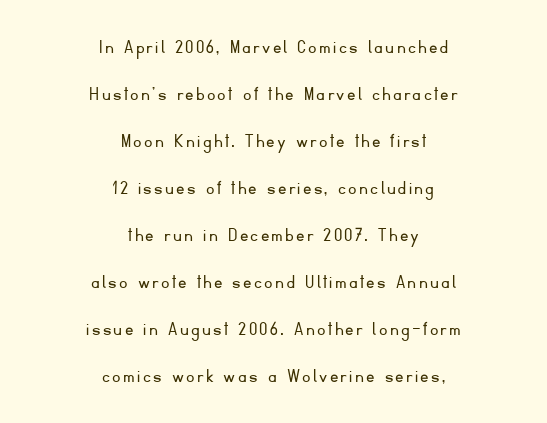
Rendered with straight, roman letterforms. No chunkiness to these letters — they're not bold. Type without underlining. Visually the block forms a symmetrical silhouette, jagged on both flanks. Successive baselines arrive slowly, with a big drop between each.
